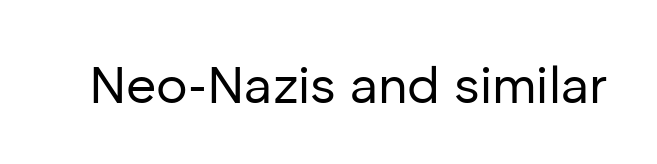
The image shows 52 px regular-weight sans-serif type, upright; set normal letter spacing, not underlined; low stroke contrast and a medium x-height.
